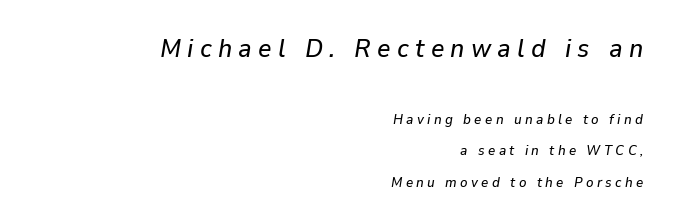
Q: Is the text italic (slanted)? A: Yes, it leans right by about 9 degrees.
Q: Is the text underlined? A: No.
Q: How is the paragraph aligned? A: Right-aligned.
Q: Is the spacing between letters normal or unusually wide? A: Unusually wide.
Q: Is the spacing between lines tight, normal or loose? A: Loose.
Q: Which block of text is set in a larger size, the first (top) or the second (bottom)? A: The first (top) one.
